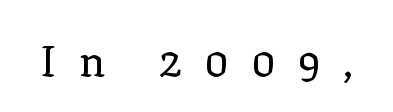
{"serif": "yes", "italic": "no", "bold": "no", "weight": "regular", "width": "normal", "stroke_contrast": "low", "x_height": "medium", "monospaced": "no", "underline": "no", "letter_spacing": "wide", "letter_spacing_em": 0.49, "glyph_px": 44}
